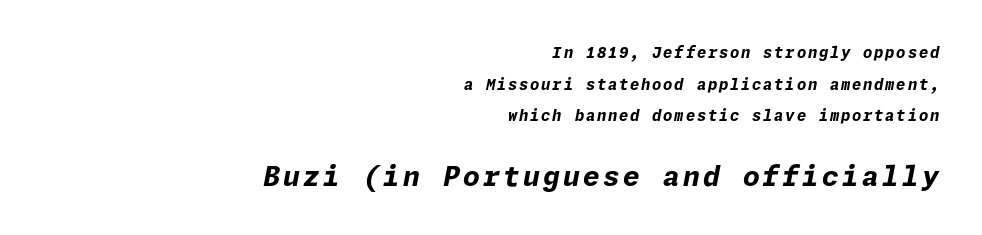
Bare-footed words on every line. These lines were composed using italics. The space between consecutive lines is lavish. Is the block centered? No — it sits flush against the right margin. Top chunk: small. Bottom chunk: large.
